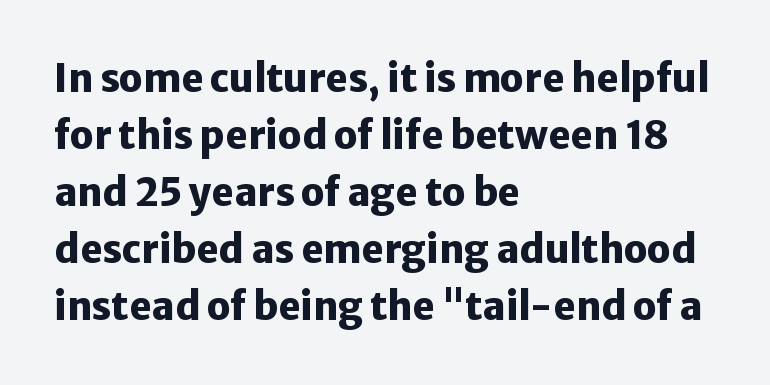
The image shows 38 px heavy sans-serif type, upright; set left-aligned, normal line spacing (1.5x), normal letter spacing, not underlined; low stroke contrast and a medium x-height.
